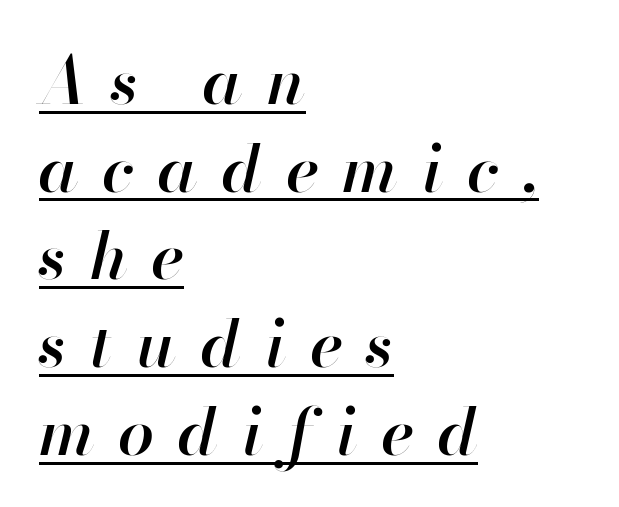
The rendering uses a moderate line-height, typical for paragraphs. As a designer I'd log this as weight 600, semibold. Short and long lines alike share a common starting point at left. This sample uses an oblique cut, with every glyph tilted off the vertical. The face used here is proportionally spaced, like ordinary book or web type.
